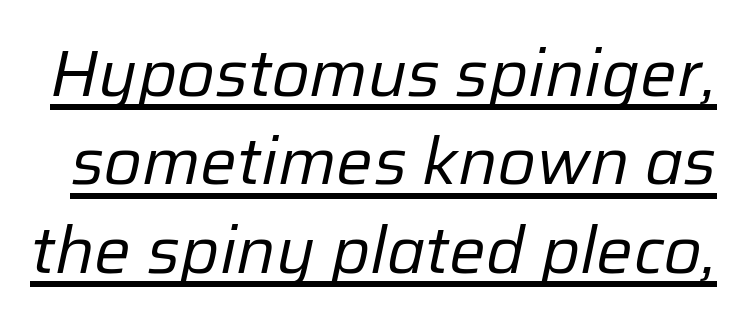
The weight would be labelled regular, book, light, or lighter still. The passage shown is underscored from start to finish. Designer's note — italics engaged. What's the leading like? Ordinary, nothing unusual. The letters advance in unequal steps, a hallmark of proportional type.
